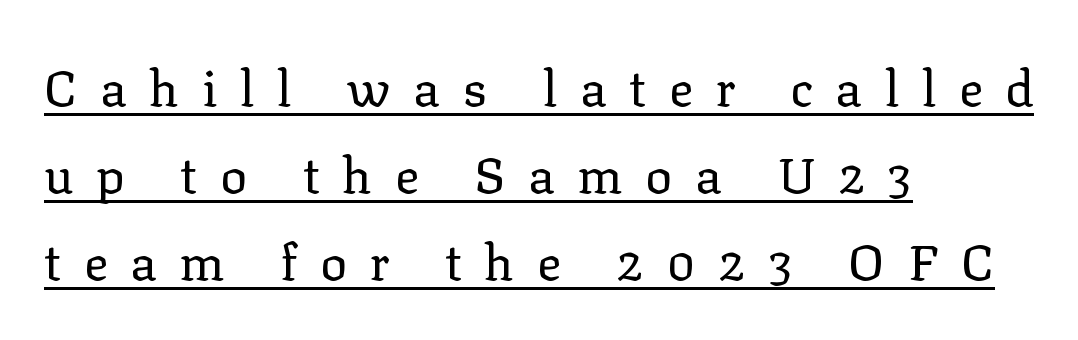
{"serif": "yes", "italic": "no", "bold": "no", "weight": "regular", "width": "normal", "stroke_contrast": "low", "x_height": "medium", "monospaced": "no", "underline": "yes", "align": "left", "line_spacing_ratio": 1.74, "letter_spacing": "wide", "letter_spacing_em": 0.45, "glyph_px": 50}
